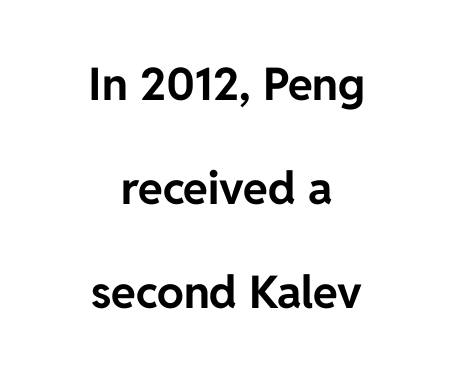
The image shows 45 px bold sans-serif type, upright; set centered, loose line spacing (2.31x), normal letter spacing, not underlined; low stroke contrast and a medium x-height.
